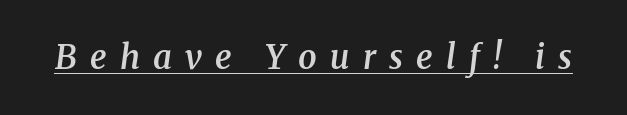
Q: Is the text bold? A: Semi-bold.
Q: Is the text italic (slanted)? A: Yes, it leans right by about 8 degrees.
Q: Is the typeface a serif or a sans-serif typeface? A: Serif.
Q: Is the text underlined? A: Yes.
Q: Is the spacing between letters normal or unusually wide? A: Unusually wide.
Q: Width (condensed, normal, or wide)? A: Normal.
Q: Stroke contrast? A: Medium.
Q: x-height? A: Medium.
Q: Monospaced? A: No.
